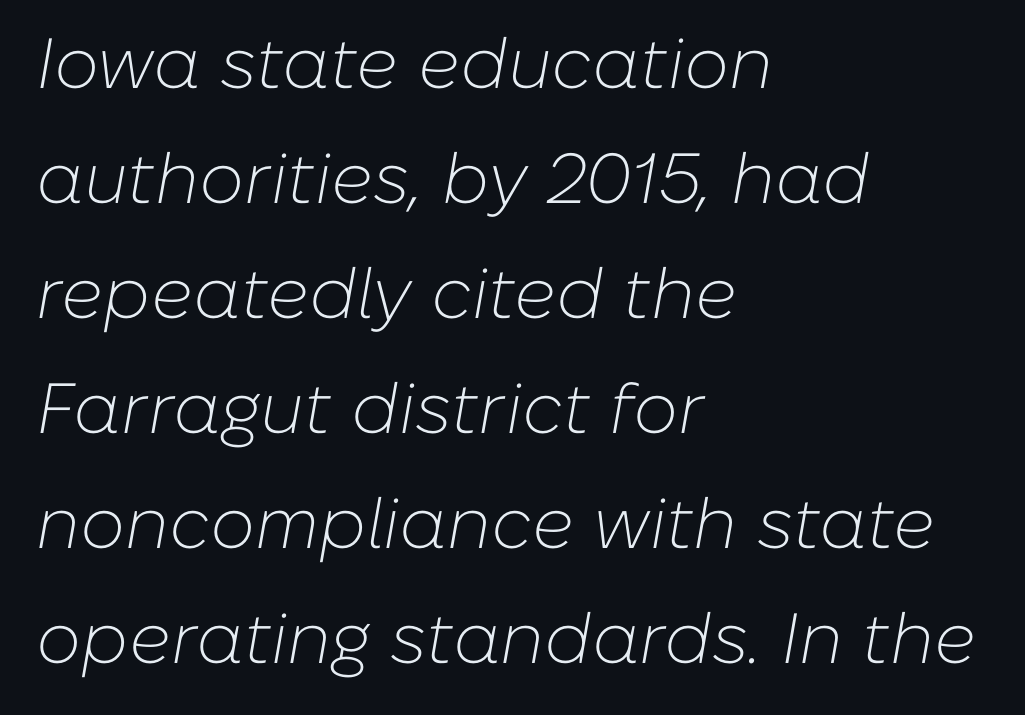
This sample uses an oblique cut, with every glyph tilted off the vertical. A quiet, ordinary-to-light weight characterises the typeface. The paragraph has a hard left edge and a soft right edge. Is this a fixed-width face? No — the glyphs have proportional, varying widths.
